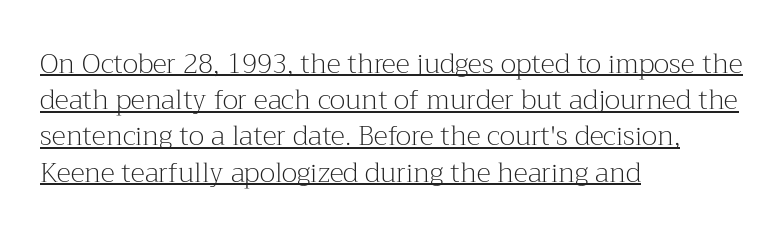
The image shows 27 px text type, upright; set left-aligned, normal line spacing (1.34x), normal letter spacing, underlined.
